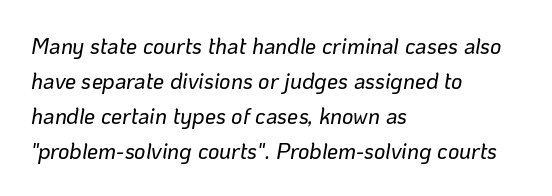
Whoever set this chose a conventional vertical rhythm. Italic? Definitely — the glyphs are oblique. Each word holds together tightly as a unit, with standard inter-letter gaps. Descenders hang freely into open space.
